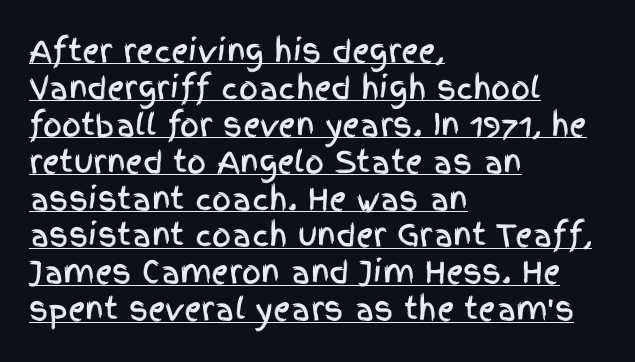
{"serif": "no", "italic": "no", "width": "condensed", "x_height": "large", "monospaced": "no", "underline": "yes", "align": "left", "line_spacing_ratio": 1.23, "letter_spacing": "normal", "letter_spacing_em": 0.0, "glyph_px": 30}
